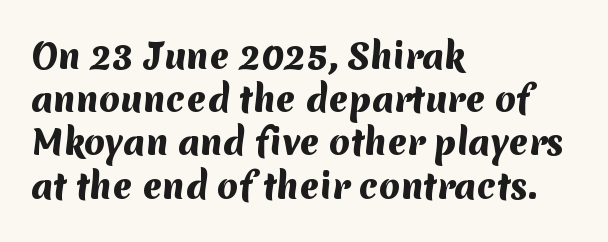
Q: Is the text bold? A: Yes.
Q: Is the typeface a serif or a sans-serif typeface? A: Sans-serif.
Q: Is the text underlined? A: No.
Q: How is the paragraph aligned? A: Left-aligned.
Q: Is the spacing between letters normal or unusually wide? A: Normal.
Q: Is the spacing between lines tight, normal or loose? A: Normal.
Q: Width (condensed, normal, or wide)? A: Normal.
Q: Stroke contrast? A: Medium.
Q: x-height? A: Medium.
Q: Monospaced? A: No.
